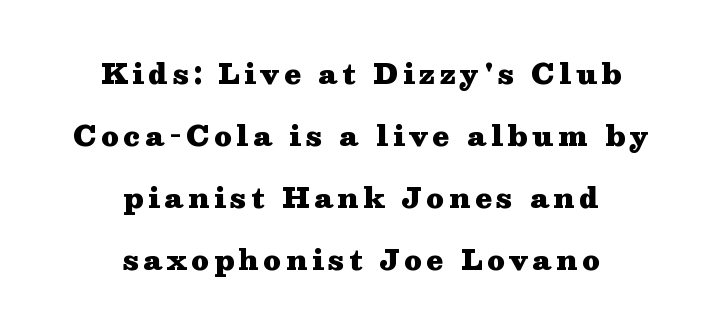
Interline gaps are noticeably wide in this sample. Students, this is bold: see how much ink each stroke carries. The space beneath each line is pristine and unruled. Compared with a flush-left layout, this one balances lines on the center instead. In terms of posture, this sample is upright.
